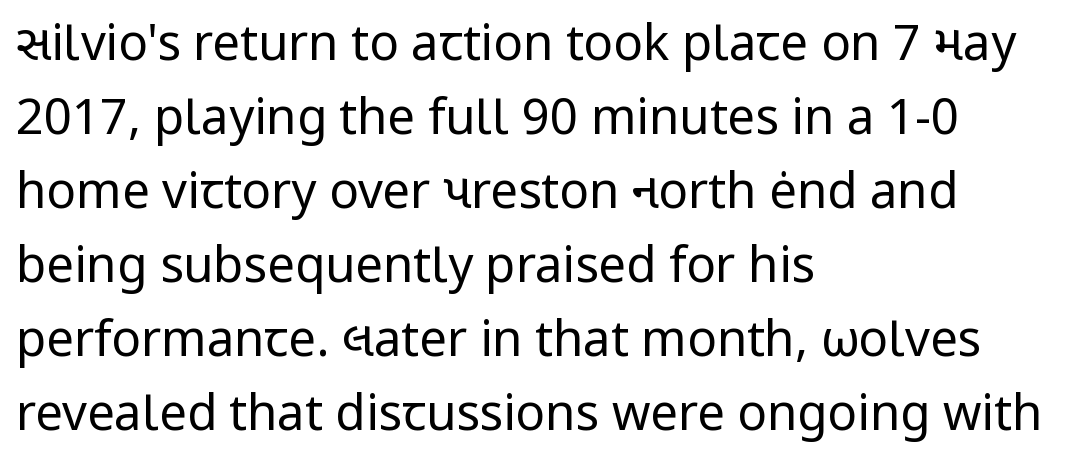
{"serif": "no", "italic": "no", "bold": "no", "weight": "regular", "width": "normal", "stroke_contrast": "low", "x_height": "medium", "monospaced": "no", "underline": "no", "align": "left", "line_spacing": "normal", "line_spacing_ratio": 1.51, "letter_spacing": "normal", "letter_spacing_em": 0.0, "glyph_px": 49}
